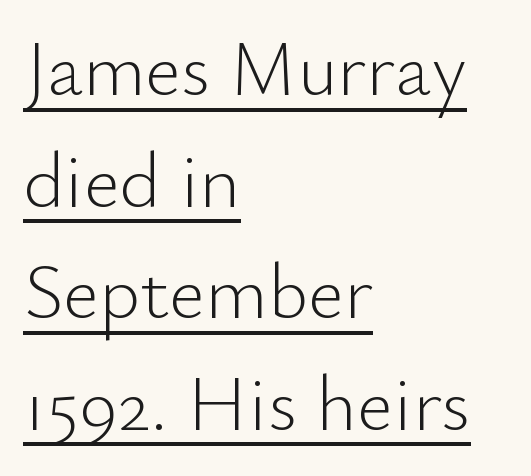
Think of a printed novel: that variable character pitch is what you see here. The passage shown has conventional tracking throughout. Baseline-to-baseline distance is the conventional proportion of letter height. A rule runs beneath these lines of type. The characters are drawn with everyday or finer stroke widths. Ordinary non-slanted type is in use.
